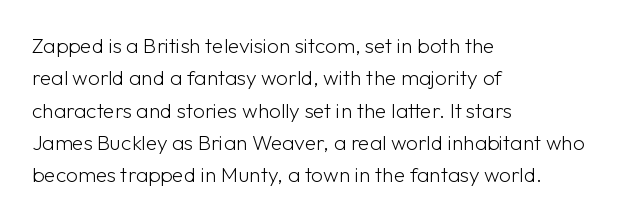
The image shows 21 px text type, upright; set left-aligned, normal line spacing (1.54x), normal letter spacing, not underlined.
